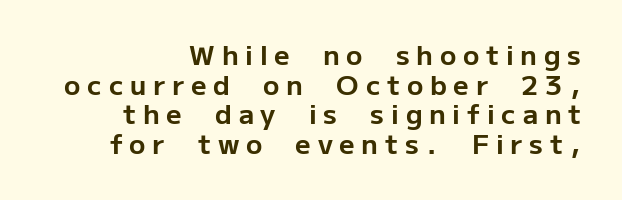
This sample uses expanded letter spacing, leaving extra air between glyphs. The lines are packed closely together with very little leading. Heavy, bold letterforms. Unmarked baselines from the first word to the last.
